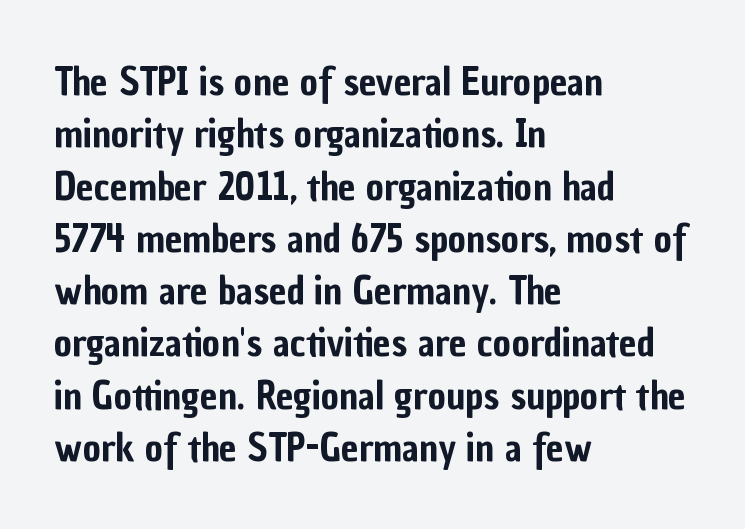
The image shows 39 px condensed sans-serif type, upright; set left-aligned, normal line spacing (1.34x), normal letter spacing, not underlined; low stroke contrast and a medium x-height.
